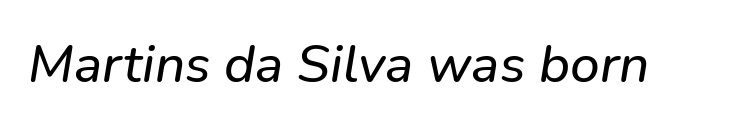
The image shows 53 px text type, italic (leaning right); set normal letter spacing, not underlined; low stroke contrast and a medium x-height.
